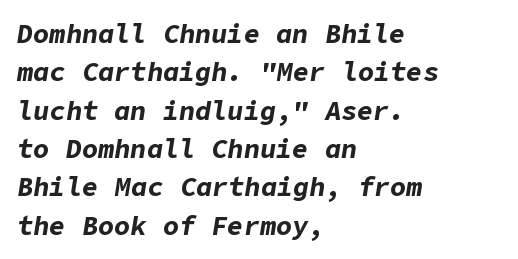
Honestly, the row spacing looks completely unremarkable. Alignment: flush left. Set as a true bold cut, around the 700 mark. The words here are not underlined.
